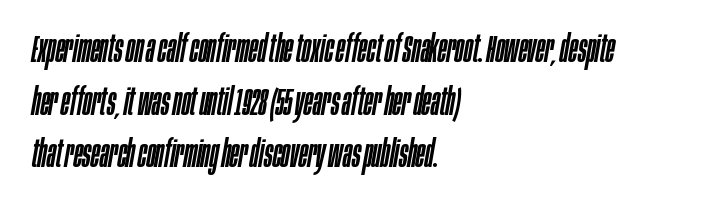
Q: Is the text italic (slanted)? A: Yes, it leans right by about 10 degrees.
Q: Is the text underlined? A: No.
Q: How is the paragraph aligned? A: Left-aligned.
Q: Is the spacing between letters normal or unusually wide? A: Normal.
Q: Is the spacing between lines tight, normal or loose? A: Normal.
Q: Width (condensed, normal, or wide)? A: Condensed.
Q: Stroke contrast? A: Low.
Q: x-height? A: Large.
Q: Monospaced? A: No.
